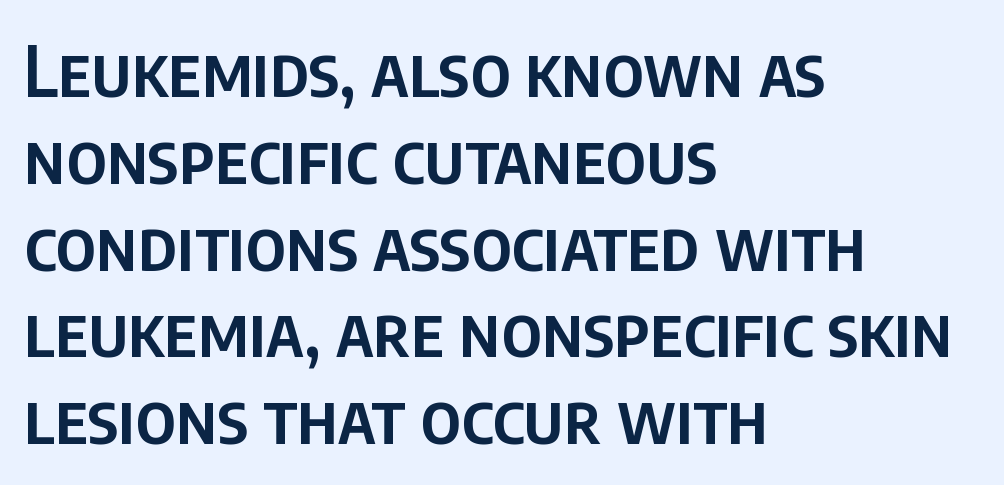
Q: Is the text bold? A: Semi-bold.
Q: Is the text italic (slanted)? A: No, it is upright.
Q: Is the typeface a serif or a sans-serif typeface? A: Sans-serif.
Q: Is the text underlined? A: No.
Q: How is the paragraph aligned? A: Left-aligned.
Q: Is the spacing between letters normal or unusually wide? A: Normal.
Q: Width (condensed, normal, or wide)? A: Condensed.
Q: Stroke contrast? A: Low.
Q: x-height? A: Large.
Q: Monospaced? A: No.
